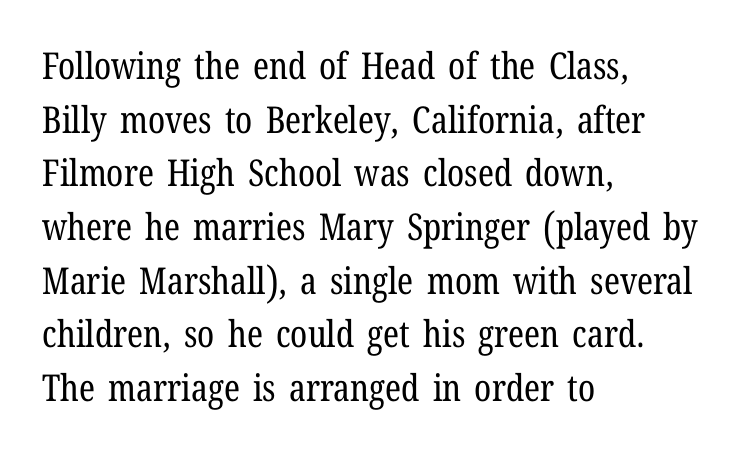
The image shows 37 px regular-weight, condensed serif type, upright; set left-aligned, normal line spacing (1.45x), normal letter spacing, not underlined; low stroke contrast and a medium x-height.
